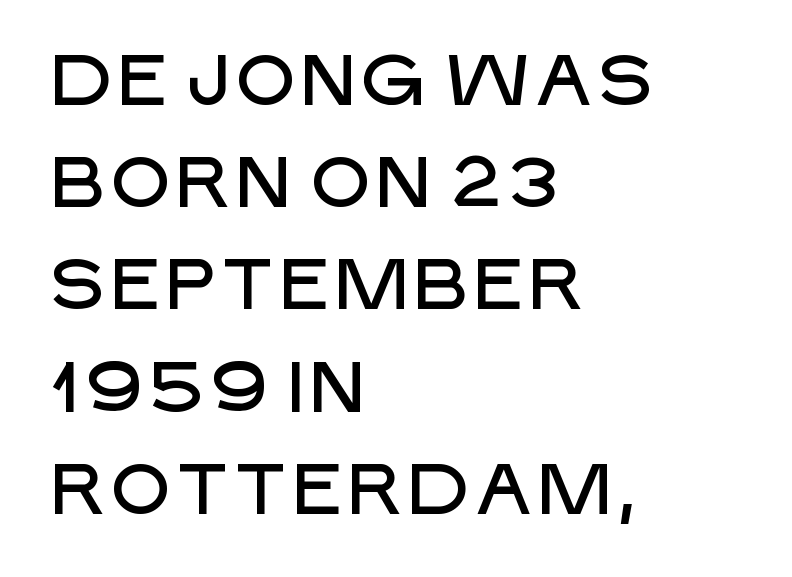
The letters carry no serifs — their stems end cleanly without finishing strokes. Descender tails drop into unmarked territory. The lines sit at an ordinary, default distance from one another. Compared with a centered layout, this one pins lines to the left instead. The face used here is proportionally spaced, like ordinary book or web type. Does the lettering tilt? It doesn't — this is upright.
